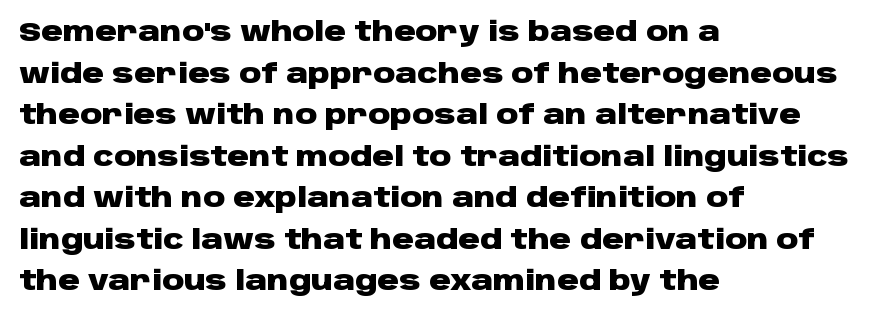
This sample keeps an unexceptional amount of space between lines. Which margin do the lines hug? The left one — the right edge is uneven. The specimen omits any rule beneath the text block's lines. Students, note that the glyphs here touch the page at normal intervals. This is heavy type, rendered in bold.
